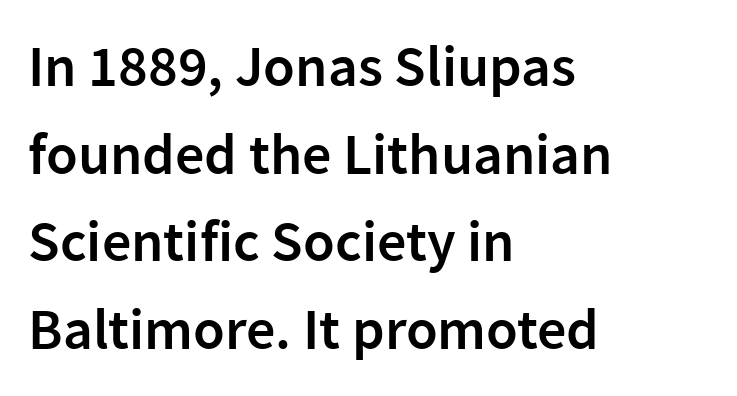
Q: Is the text bold? A: Semi-bold.
Q: Is the text italic (slanted)? A: No, it is upright.
Q: Is the typeface a serif or a sans-serif typeface? A: Sans-serif.
Q: Is the text underlined? A: No.
Q: How is the paragraph aligned? A: Left-aligned.
Q: Is the spacing between letters normal or unusually wide? A: Normal.
Q: Is the spacing between lines tight, normal or loose? A: Normal.
Q: Width (condensed, normal, or wide)? A: Normal.
Q: Stroke contrast? A: Low.
Q: x-height? A: Medium.
Q: Monospaced? A: No.
